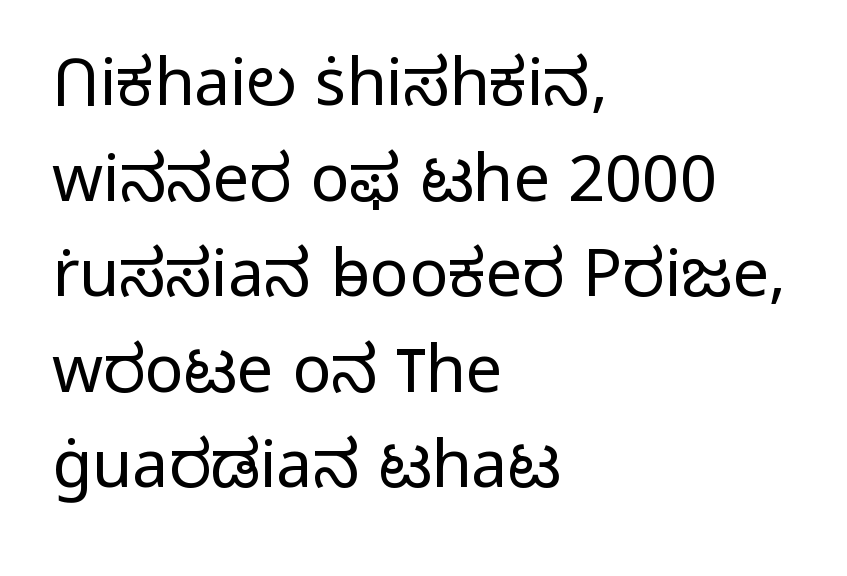
{"serif": "no", "italic": "no", "bold": "no", "weight": "light", "width": "normal", "stroke_contrast": "low", "x_height": "medium", "monospaced": "no", "underline": "no", "align": "left", "line_spacing": "normal", "line_spacing_ratio": 1.47, "letter_spacing": "normal", "letter_spacing_em": 0.0, "glyph_px": 65}
